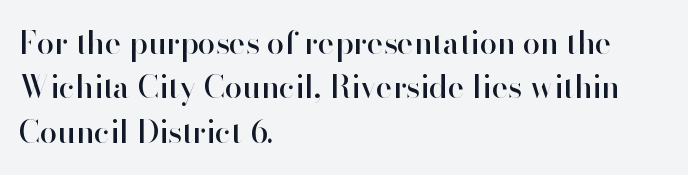
The image shows 31 px sans-serif type, upright; set left-aligned, normal line spacing (1.43x), normal letter spacing, not underlined; high stroke contrast and a small x-height.
